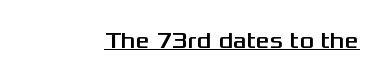
Q: Is the text italic (slanted)? A: No, it is upright.
Q: Is the text underlined? A: Yes.
Q: Is the spacing between letters normal or unusually wide? A: Normal.
